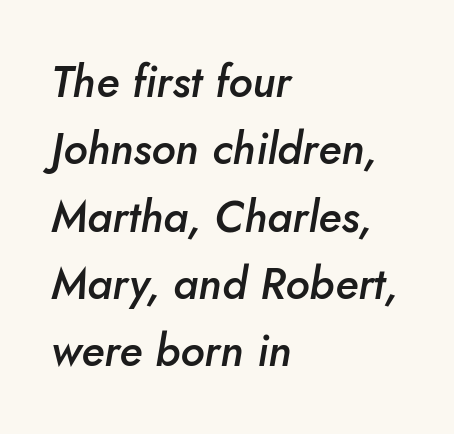
{"italic": "yes", "lean": "right", "slant_degrees": 10, "bold": "semi", "weight": "semibold", "width": "normal", "stroke_contrast": "low", "x_height": "small", "monospaced": "no", "underline": "no", "align": "left", "line_spacing": "normal", "line_spacing_ratio": 1.53, "letter_spacing": "normal", "letter_spacing_em": 0.0, "glyph_px": 44}
